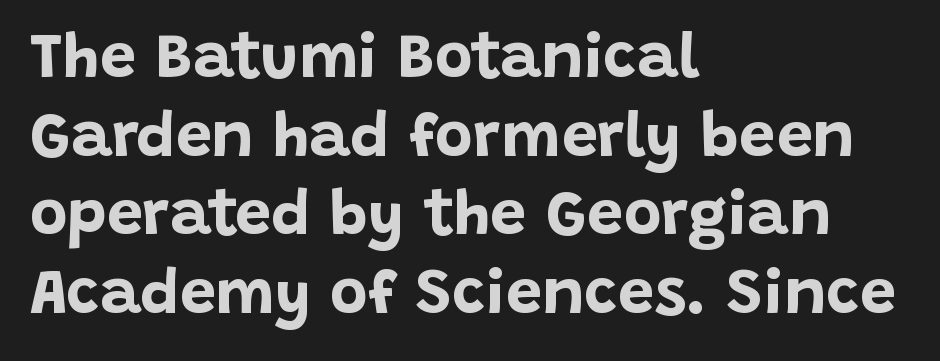
The image shows 64 px bold sans-serif type, upright; set left-aligned, line spacing 1.23x, normal letter spacing, not underlined; low stroke contrast and a large x-height.
